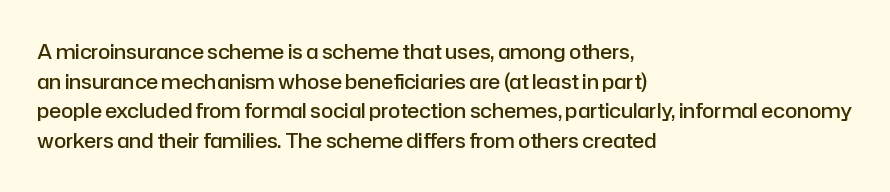
{"italic": "no", "bold": "semi", "underline": "no", "align": "left", "line_spacing": "normal", "line_spacing_ratio": 1.48, "letter_spacing": "normal", "letter_spacing_em": 0.0, "glyph_px": 20}
